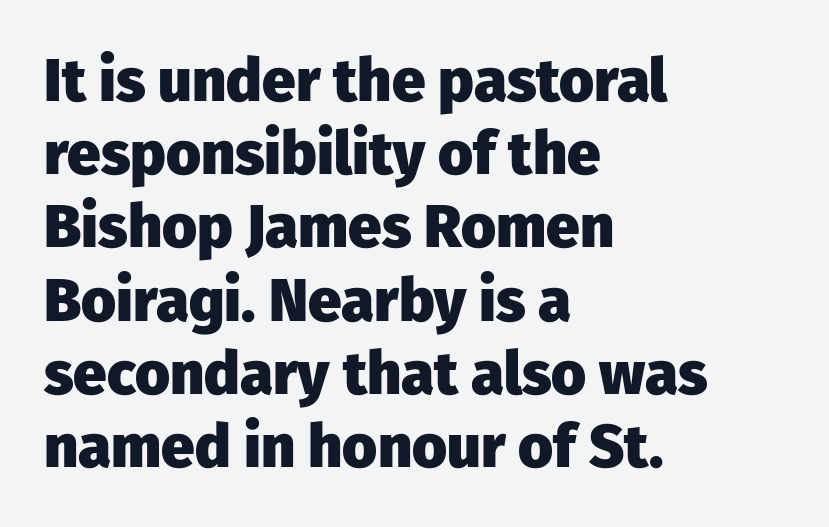
{"serif": "no", "italic": "no", "bold": "yes", "weight": "heavy", "width": "normal", "stroke_contrast": "low", "x_height": "medium", "monospaced": "no", "underline": "no", "align": "left", "line_spacing_ratio": 1.22, "letter_spacing": "normal", "letter_spacing_em": 0.0, "glyph_px": 60}
